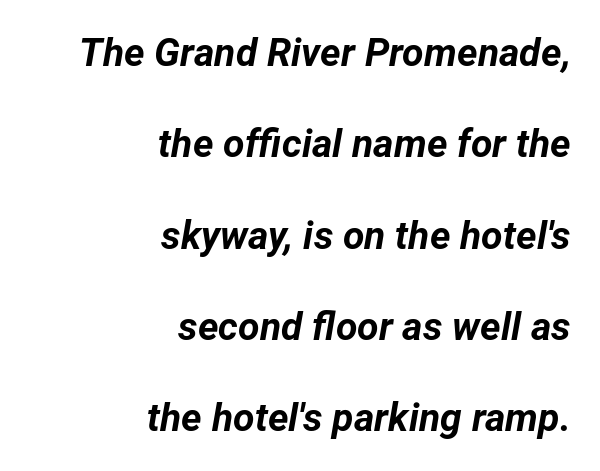
The image shows 39 px bold type, italic (leaning right); set right-aligned, loose line spacing (2.34x), normal letter spacing, not underlined; low stroke contrast and a medium x-height.
